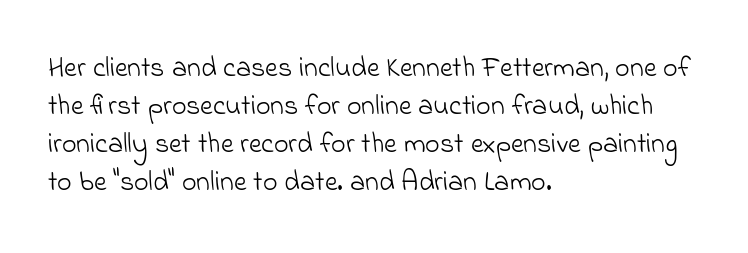
{"serif": "no", "bold": "no", "weight": "light", "width": "normal", "stroke_contrast": "low", "x_height": "small", "monospaced": "no", "underline": "no", "align": "left", "line_spacing": "normal", "line_spacing_ratio": 1.36, "letter_spacing": "normal", "letter_spacing_em": 0.0, "glyph_px": 28}
